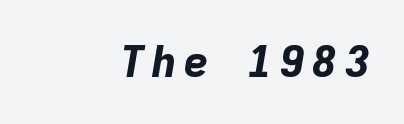
The image shows 44 px bold type, italic (leaning right), monospaced; set right-aligned, not underlined; low stroke contrast and a medium x-height.
